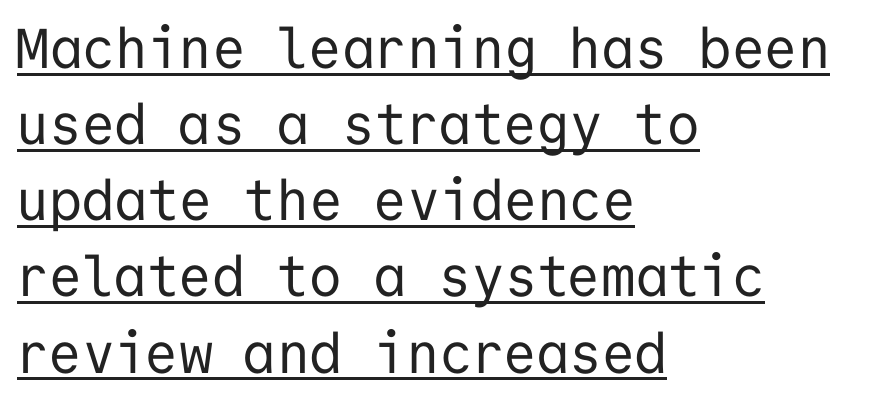
Nothing unusual about the tracking: characters are spaced as the font intends. The passage shown is typeset with a sans-serif family. Think standard paragraph weight, or any step lighter than that. The typesetter chose a ragged-right arrangement here. Every character sits straight up, as roman type does. Does the leading feel generous? No, just average.
